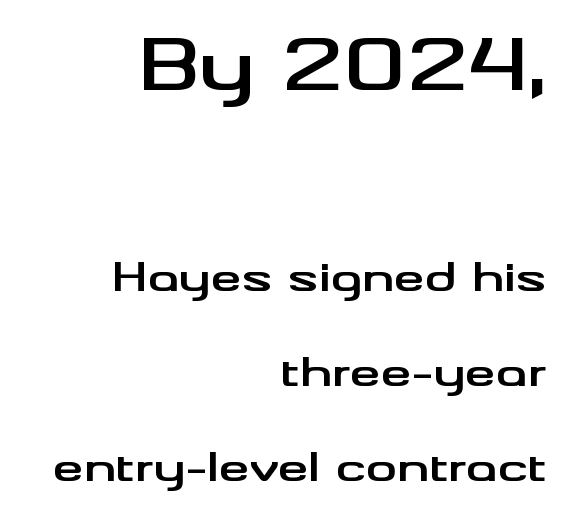
Q: Is the text bold? A: Yes.
Q: Is the text italic (slanted)? A: No, it is upright.
Q: Is the typeface a serif or a sans-serif typeface? A: Sans-serif.
Q: Is the text underlined? A: No.
Q: How is the paragraph aligned? A: Right-aligned.
Q: Is the spacing between letters normal or unusually wide? A: Normal.
Q: Is the spacing between lines tight, normal or loose? A: Loose.
Q: Which block of text is set in a larger size, the first (top) or the second (bottom)? A: The first (top) one.
Q: Width (condensed, normal, or wide)? A: Wide.
Q: Stroke contrast? A: Medium.
Q: x-height? A: Small.
Q: Monospaced? A: No.
